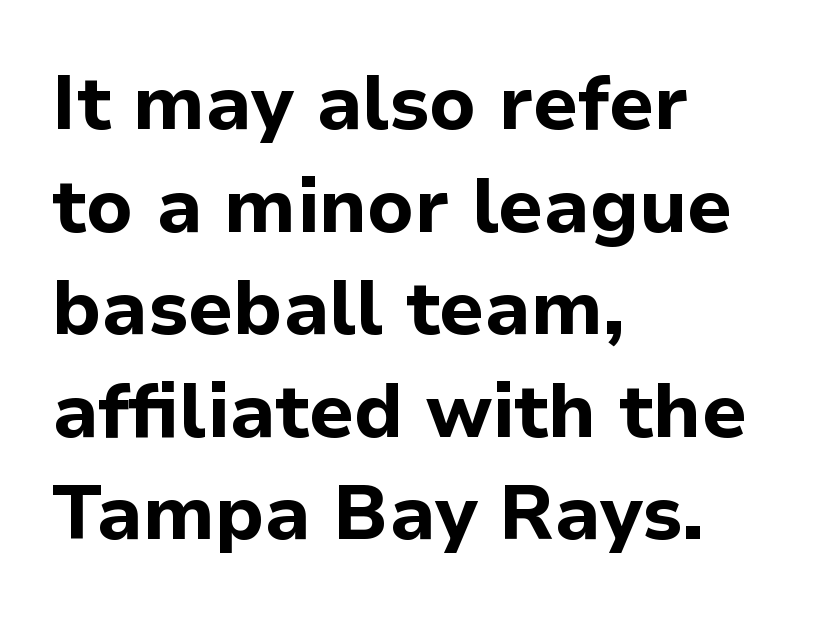
Q: Is the text bold? A: Yes.
Q: Is the text italic (slanted)? A: No, it is upright.
Q: Is the typeface a serif or a sans-serif typeface? A: Sans-serif.
Q: Is the text underlined? A: No.
Q: How is the paragraph aligned? A: Left-aligned.
Q: Is the spacing between letters normal or unusually wide? A: Normal.
Q: Is the spacing between lines tight, normal or loose? A: Normal.
Q: Width (condensed, normal, or wide)? A: Normal.
Q: Stroke contrast? A: Low.
Q: x-height? A: Medium.
Q: Monospaced? A: No.
